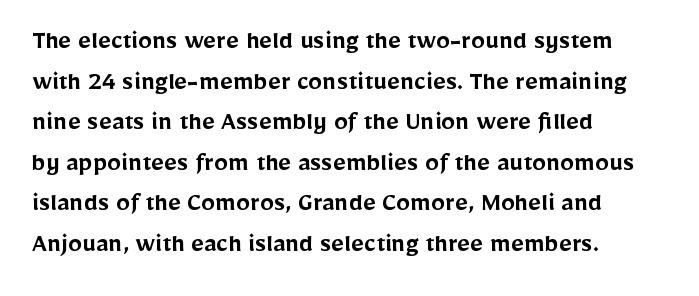
Q: Is the text bold? A: Semi-bold.
Q: Is the text italic (slanted)? A: No, it is upright.
Q: Is the typeface a serif or a sans-serif typeface? A: Sans-serif.
Q: Is the text underlined? A: No.
Q: How is the paragraph aligned? A: Left-aligned.
Q: Is the spacing between letters normal or unusually wide? A: Normal.
Q: Is the spacing between lines tight, normal or loose? A: Normal.
Q: Width (condensed, normal, or wide)? A: Normal.
Q: Stroke contrast? A: Low.
Q: x-height? A: Medium.
Q: Monospaced? A: No.
